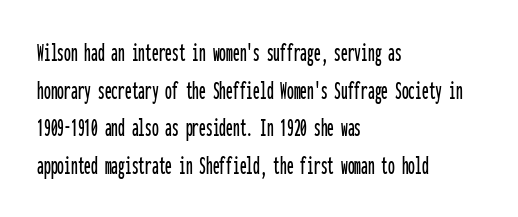
{"italic": "no", "underline": "no", "align": "left", "line_spacing": "normal", "line_spacing_ratio": 1.39, "letter_spacing": "normal", "letter_spacing_em": 0.0, "glyph_px": 27}
